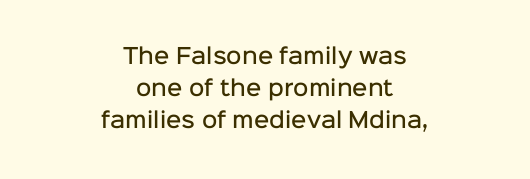
Q: Is the text bold? A: Semi-bold.
Q: Is the text italic (slanted)? A: No, it is upright.
Q: Is the text underlined? A: No.
Q: How is the paragraph aligned? A: Centered.
Q: Is the spacing between letters normal or unusually wide? A: Normal.
Q: Is the spacing between lines tight, normal or loose? A: Normal.
